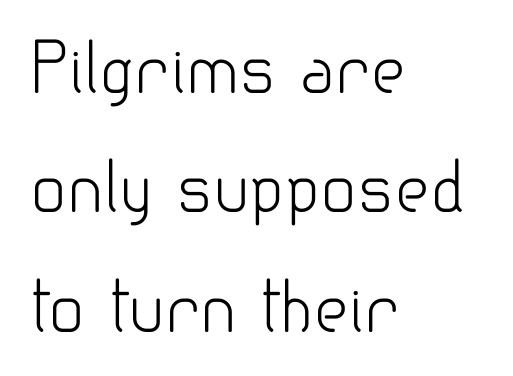
The image shows 67 px light sans-serif type, upright; set left-aligned, line spacing 1.78x, normal letter spacing, not underlined; low stroke contrast and a small x-height.
